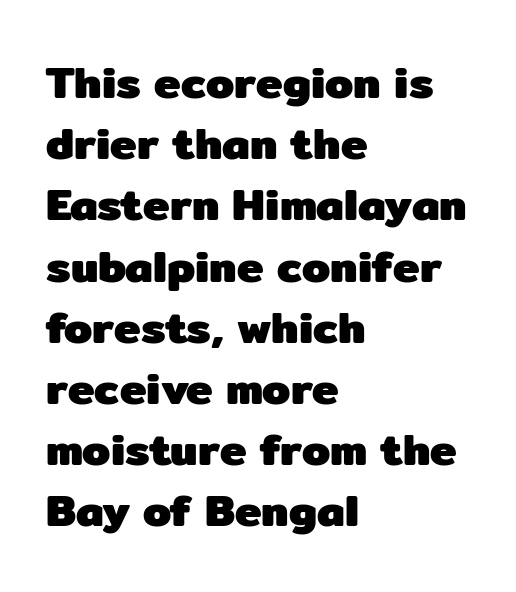
What stands out about the letter spacing? Nothing — it is the standard amount. The gap between lines stays unmarked. This sample keeps an unexceptional amount of space between lines. Font category for this specimen: sans-serif. If you drew a line through each stem, it would be perfectly vertical.
